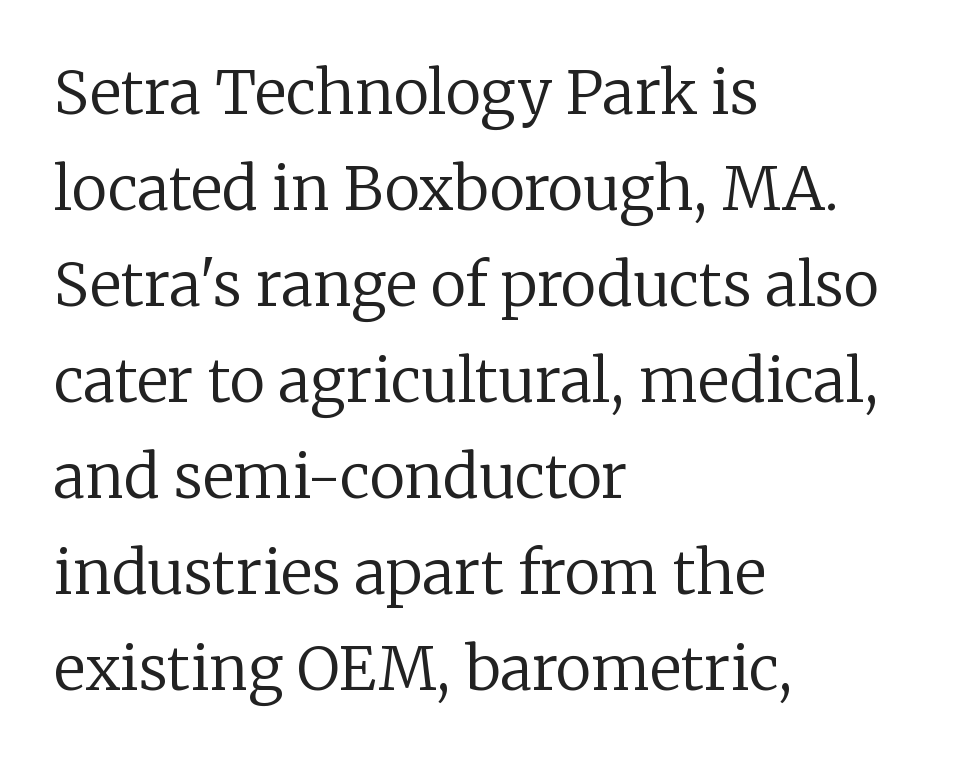
The image shows 60 px regular-weight serif type, upright; set left-aligned, normal line spacing (1.6x), normal letter spacing, not underlined; low stroke contrast and a medium x-height.
